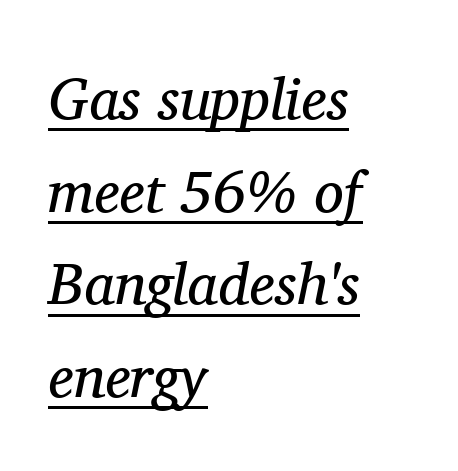
Q: Is the text bold? A: No.
Q: Is the text italic (slanted)? A: Yes, it leans right by about 11 degrees.
Q: Is the typeface a serif or a sans-serif typeface? A: Serif.
Q: Is the text underlined? A: Yes.
Q: How is the paragraph aligned? A: Left-aligned.
Q: Is the spacing between letters normal or unusually wide? A: Normal.
Q: Is the spacing between lines tight, normal or loose? A: Normal.
Q: Width (condensed, normal, or wide)? A: Normal.
Q: Stroke contrast? A: Medium.
Q: x-height? A: Medium.
Q: Monospaced? A: No.
